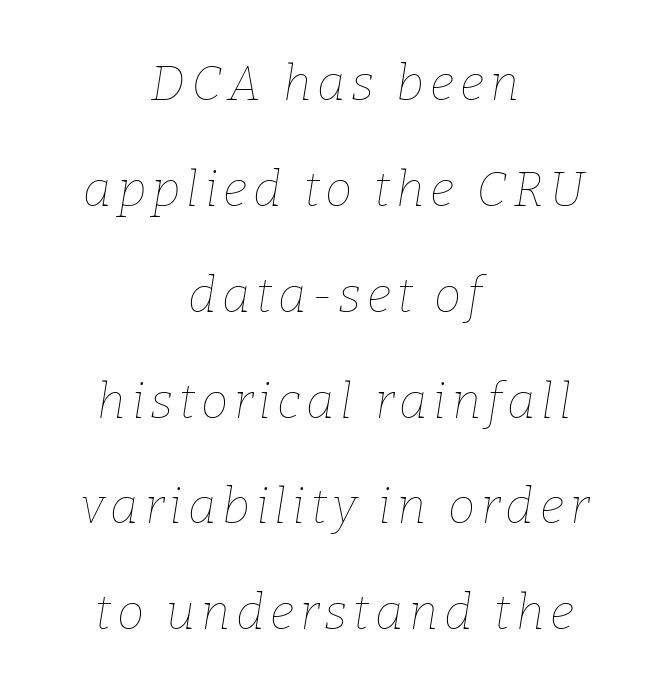
{"italic": "yes", "lean": "right", "slant_degrees": 9, "bold": "no", "weight": "thin", "width": "normal", "stroke_contrast": "low", "x_height": "medium", "monospaced": "no", "underline": "no", "align": "center", "line_spacing": "loose", "line_spacing_ratio": 2.16, "glyph_px": 49}
